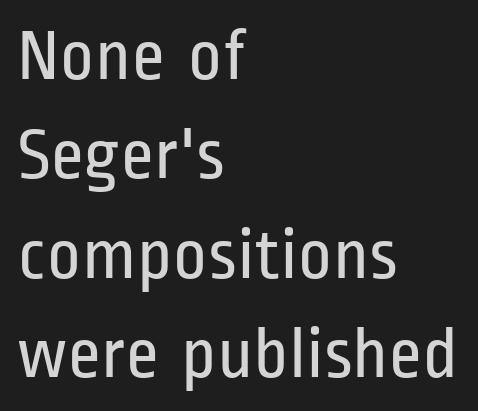
The image shows 73 px regular-weight, condensed sans-serif type, upright; set left-aligned, normal line spacing (1.36x), normal letter spacing, not underlined; low stroke contrast and a medium x-height.
